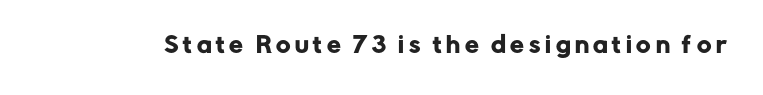
The image shows 22 px text type, upright; set unusually wide letter spacing (+0.21 em), not underlined.
